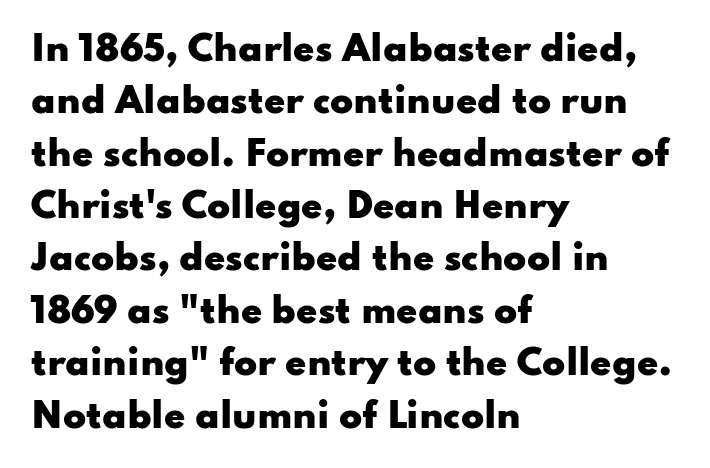
The image shows 34 px heavy, wide sans-serif type, upright; set left-aligned, normal line spacing (1.54x), normal letter spacing, not underlined; low stroke contrast and a small x-height.
